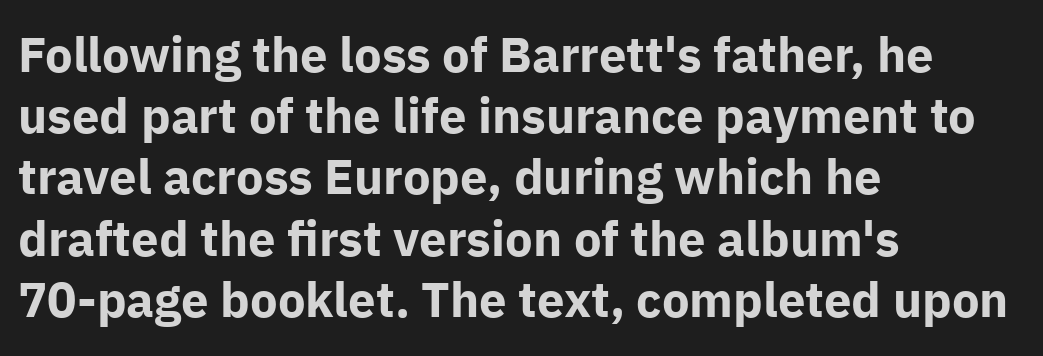
{"serif": "no", "italic": "no", "bold": "yes", "weight": "bold", "width": "normal", "stroke_contrast": "low", "x_height": "medium", "monospaced": "no", "underline": "no", "align": "left", "line_spacing": "normal", "line_spacing_ratio": 1.25, "letter_spacing": "normal", "letter_spacing_em": 0.0, "glyph_px": 49}
